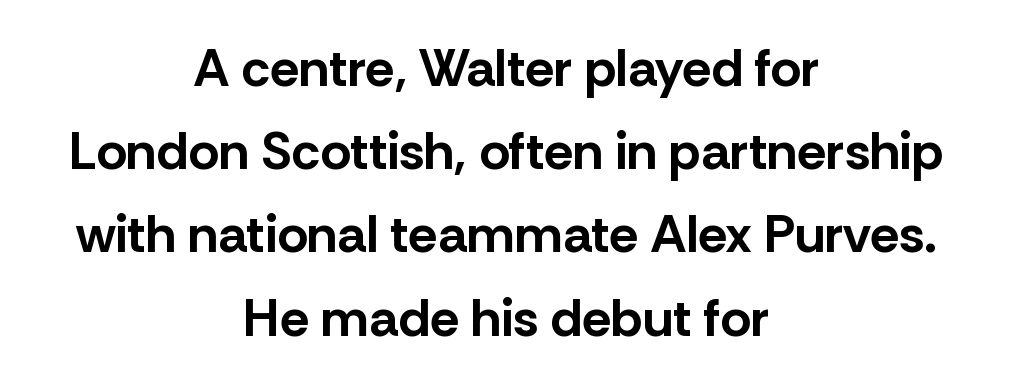
Q: Is the text bold? A: Yes.
Q: Is the text italic (slanted)? A: No, it is upright.
Q: Is the typeface a serif or a sans-serif typeface? A: Sans-serif.
Q: Is the text underlined? A: No.
Q: How is the paragraph aligned? A: Centered.
Q: Is the spacing between letters normal or unusually wide? A: Normal.
Q: Is the spacing between lines tight, normal or loose? A: Normal.
Q: Width (condensed, normal, or wide)? A: Normal.
Q: Stroke contrast? A: Low.
Q: x-height? A: Medium.
Q: Monospaced? A: No.
